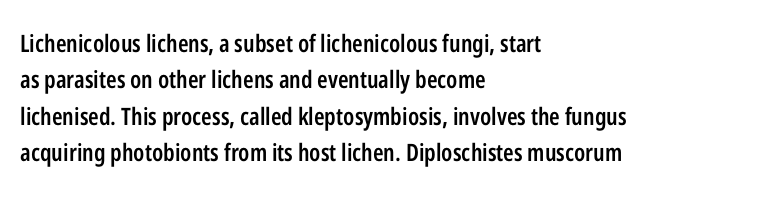
These lines keep a tight, regular rhythm from letter to letter. The foot of each line stays bare and open. The rag falls on the right side of this text block. The designer left line spacing at the default.
